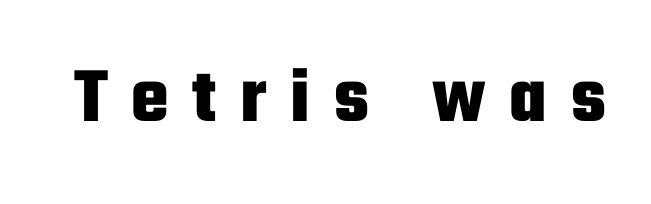
Its strokes are broad and dark, the hallmark of bold type. Has an underline been added? It has not. The type is letterspaced generously, with wide tracking. Upright lettering throughout. Is this a sans? Yes — the strokes have no serifs. You could not count columns in this text — the font is proportionally spaced.
